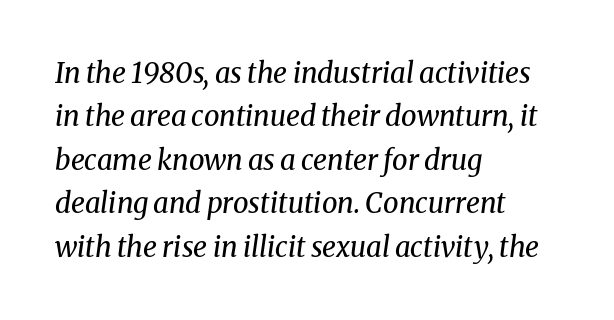
The characters are drawn with everyday or finer stroke widths. The specimen omits any rule beneath the text block's lines. The letters carry serifs — small finishing strokes at the ends of their stems. Compared with typical paragraphs, the rows here are spaced about the same. This is oblique type, the kind used for emphasis or titles. Inter-character spacing is left at the font's built-in metrics.
